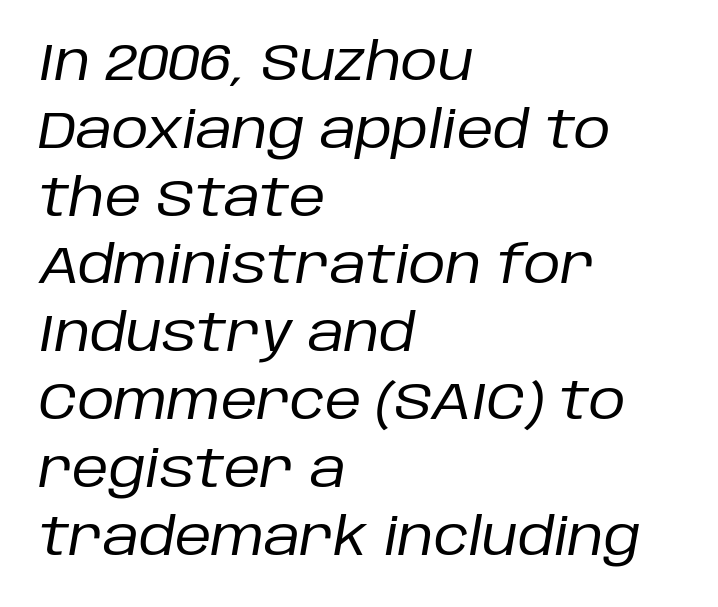
The image shows 51 px regular-weight type, italic (leaning right); set left-aligned, normal line spacing (1.33x), normal letter spacing, not underlined; low stroke contrast and a large x-height.
